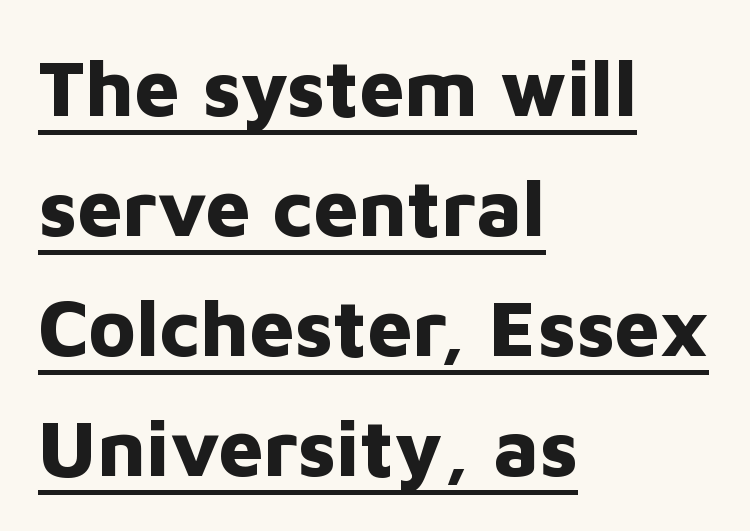
Serifs: no, the terminals of the letterforms are clean. Vertical spacing — default. The text block is weighted toward the left margin, trailing off unevenly rightward. Has an underline been added? It has. The letters advance in unequal steps, a hallmark of proportional type.
